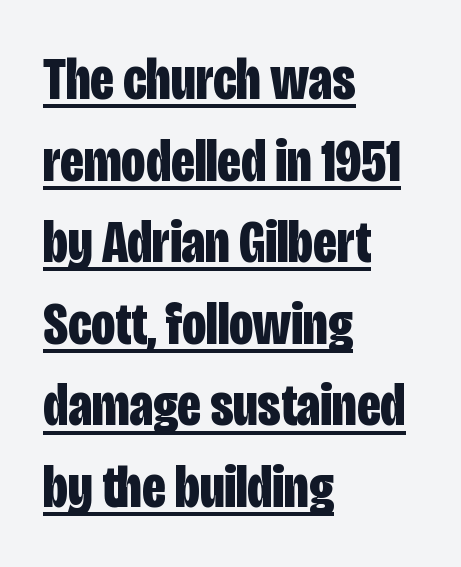
{"serif": "no", "italic": "no", "bold": "yes", "weight": "bold", "width": "condensed", "stroke_contrast": "low", "x_height": "large", "monospaced": "no", "underline": "yes", "align": "left", "line_spacing": "normal", "line_spacing_ratio": 1.36, "letter_spacing": "normal", "letter_spacing_em": 0.0, "glyph_px": 60}
